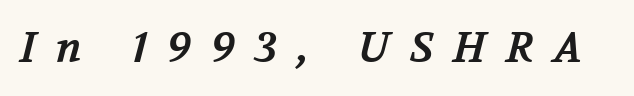
{"serif": "yes", "bold": "yes", "weight": "bold", "width": "normal", "stroke_contrast": "medium", "x_height": "medium", "monospaced": "no", "underline": "no", "letter_spacing": "wide", "letter_spacing_em": 0.46, "glyph_px": 43}
